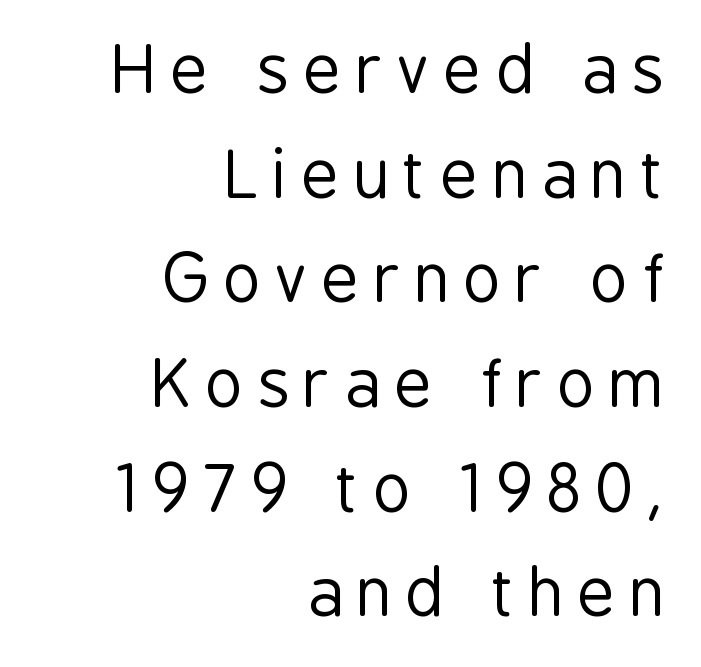
The image shows 65 px regular-weight, condensed sans-serif type, upright; set right-aligned, normal line spacing (1.61x), unusually wide letter spacing (+0.21 em), not underlined; low stroke contrast and a medium x-height.
